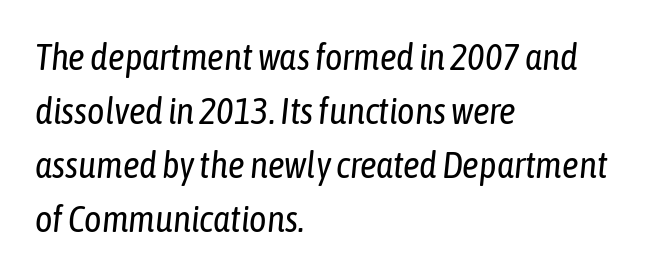
{"italic": "yes", "lean": "right", "slant_degrees": 6, "bold": "no", "weight": "regular", "width": "condensed", "stroke_contrast": "low", "x_height": "medium", "monospaced": "no", "underline": "no", "align": "left", "line_spacing": "normal", "line_spacing_ratio": 1.46, "letter_spacing": "normal", "letter_spacing_em": 0.0, "glyph_px": 37}
